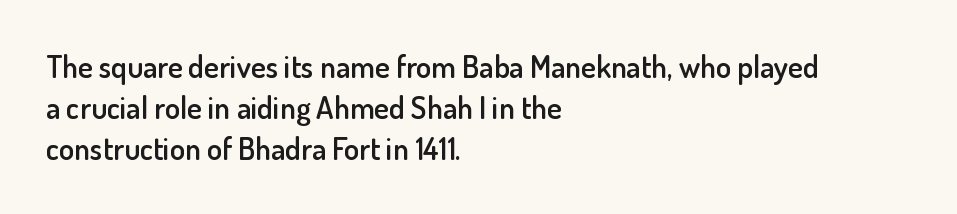
The image shows 31 px semibold sans-serif type, upright; set left-aligned, normal line spacing (1.32x), normal letter spacing, not underlined; low stroke contrast and a small x-height.
